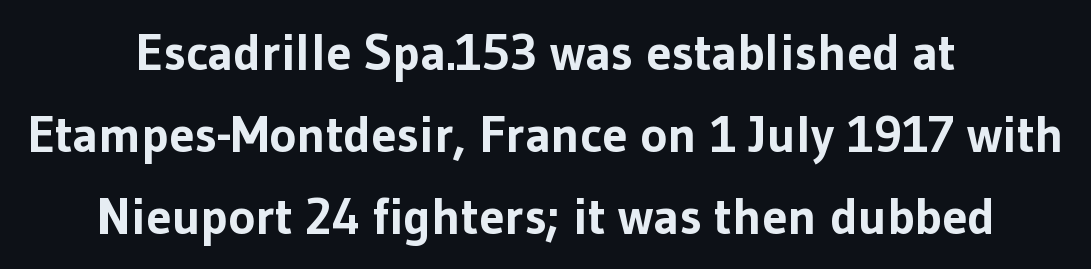
Q: Is the text bold? A: Yes.
Q: Is the text italic (slanted)? A: No, it is upright.
Q: Is the typeface a serif or a sans-serif typeface? A: Sans-serif.
Q: Is the text underlined? A: No.
Q: How is the paragraph aligned? A: Centered.
Q: Is the spacing between letters normal or unusually wide? A: Normal.
Q: Is the spacing between lines tight, normal or loose? A: Normal.
Q: Width (condensed, normal, or wide)? A: Normal.
Q: Stroke contrast? A: Low.
Q: x-height? A: Medium.
Q: Monospaced? A: No.
